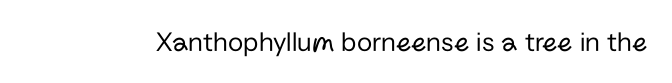
Q: Is the text bold? A: No.
Q: Is the text italic (slanted)? A: No, it is upright.
Q: Is the typeface a serif or a sans-serif typeface? A: Sans-serif.
Q: Is the text underlined? A: No.
Q: Is the spacing between letters normal or unusually wide? A: Normal.
Q: Width (condensed, normal, or wide)? A: Normal.
Q: Stroke contrast? A: Low.
Q: x-height? A: Medium.
Q: Monospaced? A: No.
